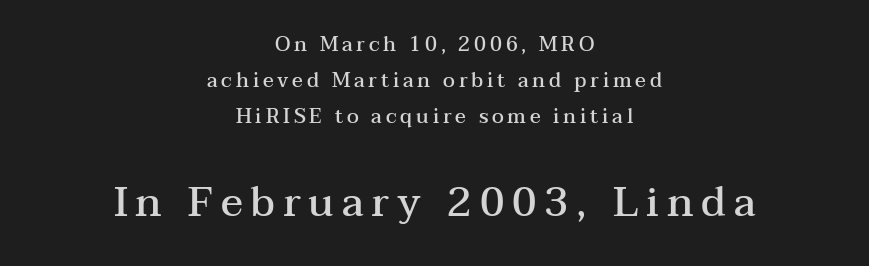
The paragraph has two soft edges and a firm central axis. Character size in the trailing block exceeds that of the leading block. Semibold letterforms, between regular and bold. Check the space under the baseline: it is left empty. Each letter's strokes conclude with small projecting serifs. Do the characters align in a grid? No, the font is proportional.
